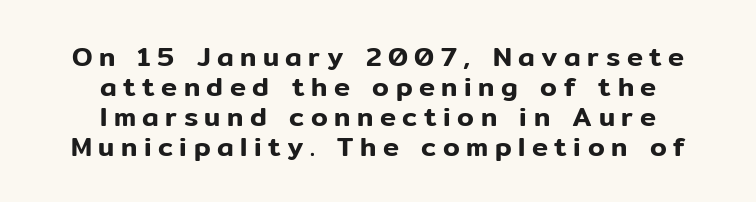
Q: Is the text italic (slanted)? A: No, it is upright.
Q: Is the text underlined? A: No.
Q: How is the paragraph aligned? A: Centered.
Q: Is the spacing between letters normal or unusually wide? A: Unusually wide.
Q: Is the spacing between lines tight, normal or loose? A: Tight.
